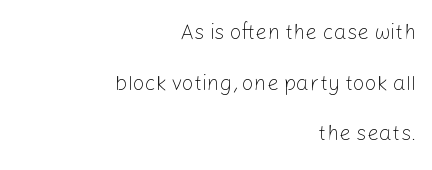
The axis of the letterforms is exactly vertical. Airy leading. Observe the ordinary spacing: letters are neighbours, not strangers. The face looks like a standard text weight, possibly lighter.
